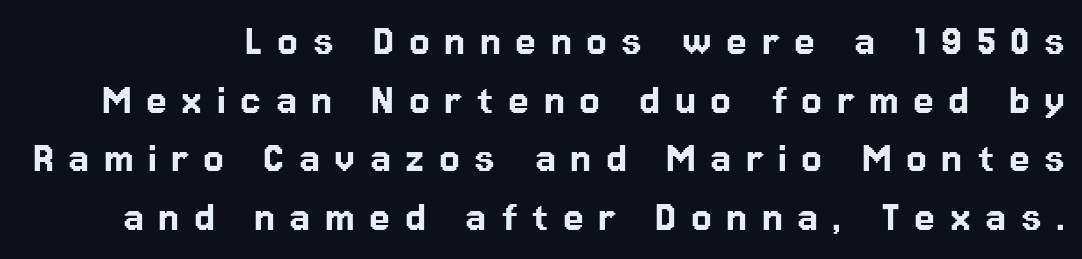
Substantial extra tracking has been applied to these lines. The characters display no serif detailing; their extremities are plain. The passage shown is typed in a proportional face where columns would drift. Lines of text with bare space underneath. Summary of vertical rhythm: regular, with standard interline spacing.
